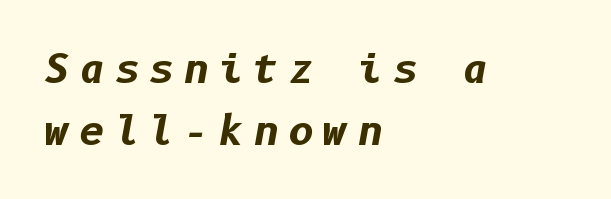
The image shows 40 px bold type, italic (leaning right); set left-aligned, normal line spacing (1.54x), unusually wide letter spacing (+0.22 em), not underlined; low stroke contrast and a medium x-height.
